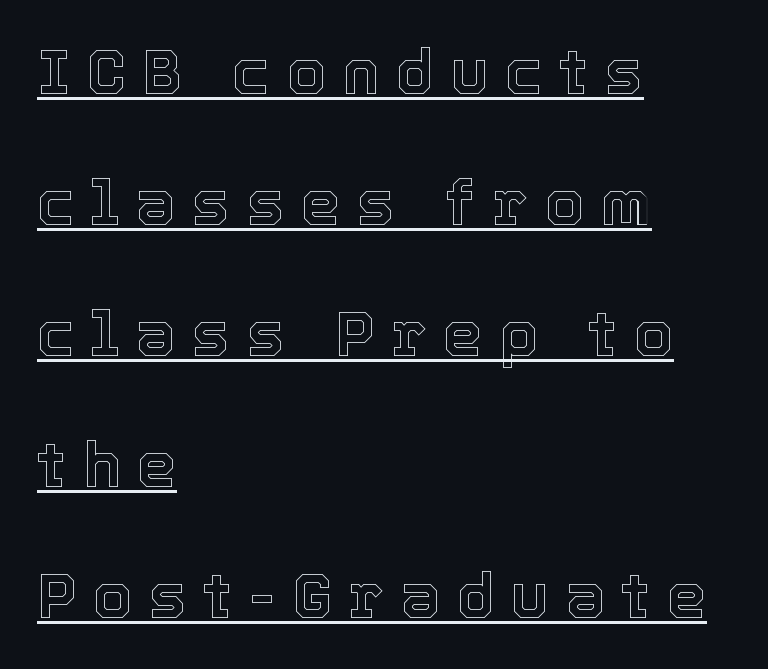
Q: Is the text italic (slanted)? A: No, it is upright.
Q: Is the text underlined? A: Yes.
Q: How is the paragraph aligned? A: Left-aligned.
Q: Is the spacing between letters normal or unusually wide? A: Unusually wide.
Q: Is the spacing between lines tight, normal or loose? A: Loose.
Q: Width (condensed, normal, or wide)? A: Normal.
Q: x-height? A: Medium.
Q: Monospaced? A: No.
